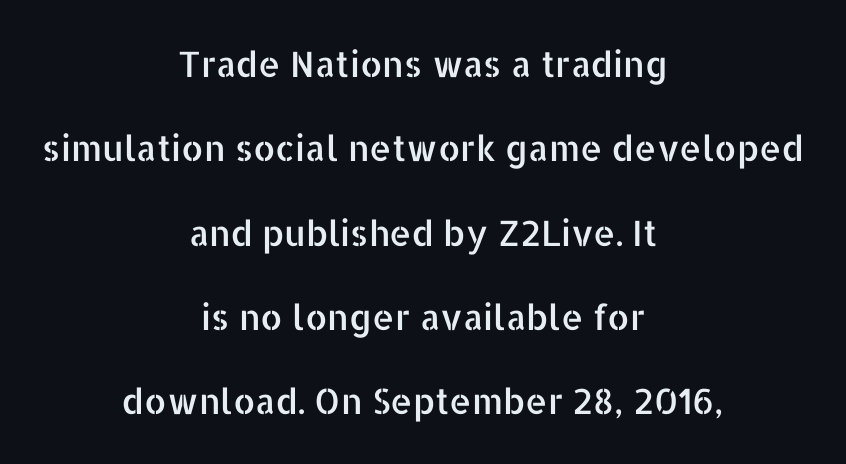
These lines are centered, leaving both edges ragged. This rendering leaves character spacing at its baseline value. A roman cut, with each character standing at attention. The passage shown is not underscored anywhere.
